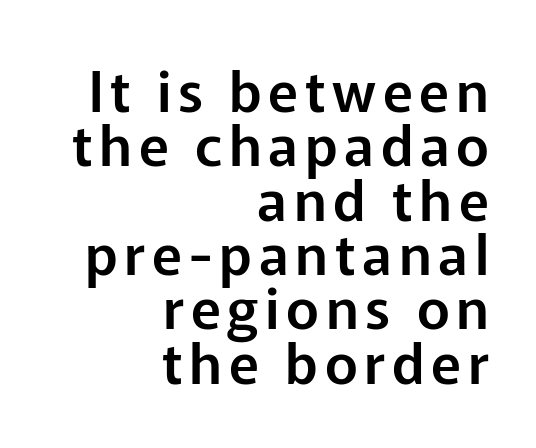
The image shows 56 px sans-serif type, upright; set right-aligned, tight line spacing (0.97x), not underlined; low stroke contrast and a medium x-height.
